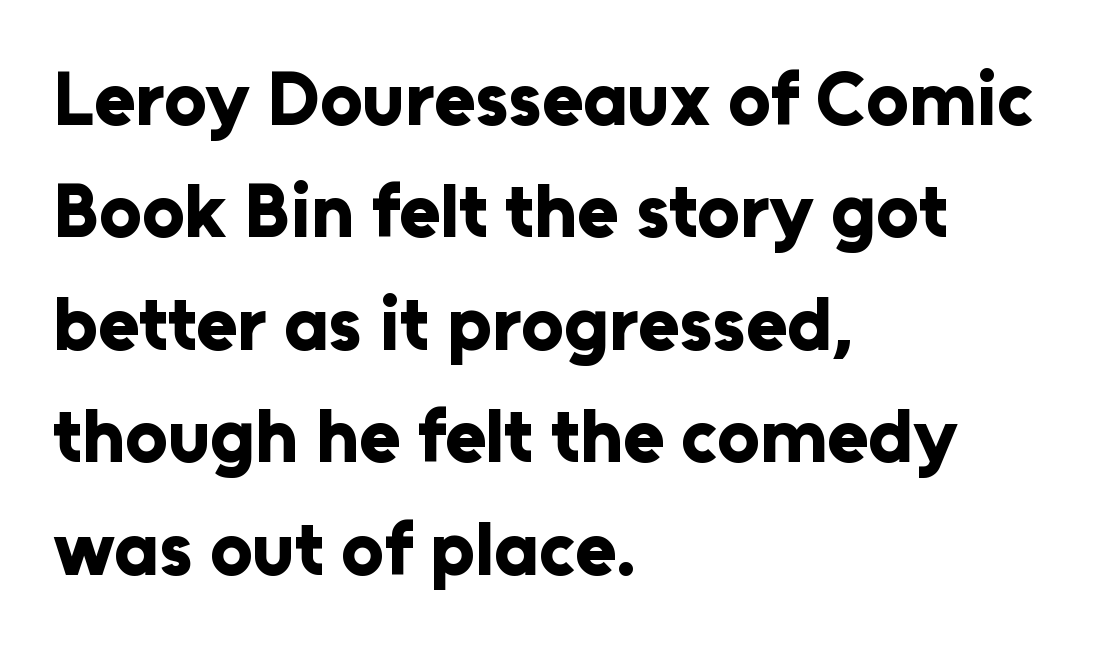
Q: Is the text bold? A: Yes.
Q: Is the text italic (slanted)? A: No, it is upright.
Q: Is the typeface a serif or a sans-serif typeface? A: Sans-serif.
Q: Is the text underlined? A: No.
Q: How is the paragraph aligned? A: Left-aligned.
Q: Is the spacing between letters normal or unusually wide? A: Normal.
Q: Is the spacing between lines tight, normal or loose? A: Normal.
Q: Width (condensed, normal, or wide)? A: Normal.
Q: Stroke contrast? A: Low.
Q: x-height? A: Medium.
Q: Monospaced? A: No.
